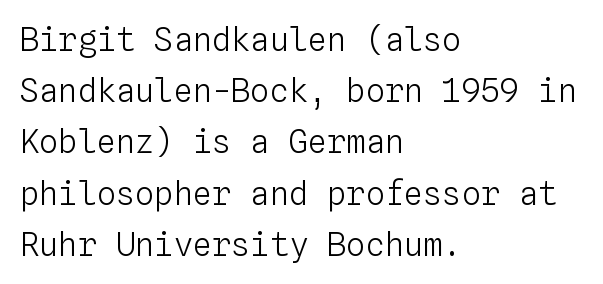
The image shows 32 px light type, upright, monospaced; set left-aligned, normal line spacing (1.6x), normal letter spacing, not underlined; low stroke contrast and a medium x-height.
